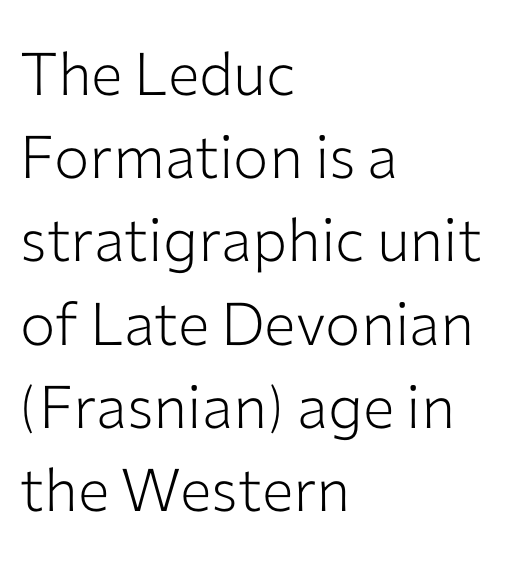
Q: Is the text bold? A: No.
Q: Is the text italic (slanted)? A: No, it is upright.
Q: Is the typeface a serif or a sans-serif typeface? A: Sans-serif.
Q: Is the text underlined? A: No.
Q: How is the paragraph aligned? A: Left-aligned.
Q: Is the spacing between letters normal or unusually wide? A: Normal.
Q: Is the spacing between lines tight, normal or loose? A: Normal.
Q: Width (condensed, normal, or wide)? A: Normal.
Q: Stroke contrast? A: Low.
Q: x-height? A: Medium.
Q: Monospaced? A: No.
